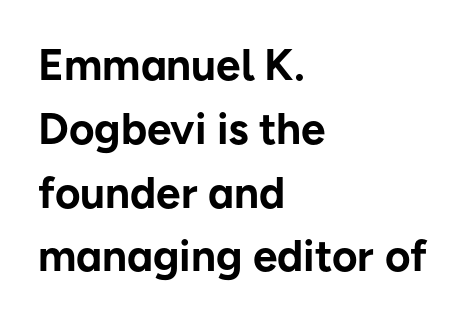
{"serif": "no", "italic": "no", "bold": "yes", "weight": "bold", "width": "normal", "stroke_contrast": "low", "x_height": "medium", "monospaced": "no", "underline": "no", "align": "left", "line_spacing": "normal", "line_spacing_ratio": 1.45, "letter_spacing": "normal", "letter_spacing_em": 0.0, "glyph_px": 44}
